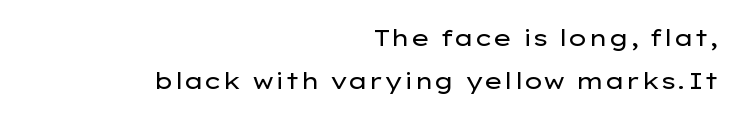
Q: Is the text bold? A: No.
Q: Is the text italic (slanted)? A: No, it is upright.
Q: Is the text underlined? A: No.
Q: How is the paragraph aligned? A: Right-aligned.
Q: Is the spacing between letters normal or unusually wide? A: Normal.
